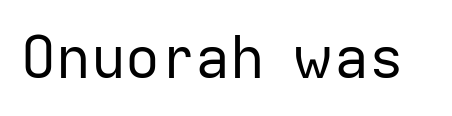
{"serif": "no", "italic": "no", "bold": "no", "weight": "regular", "width": "normal", "stroke_contrast": "low", "x_height": "medium", "monospaced": "no", "underline": "no", "letter_spacing": "normal", "letter_spacing_em": 0.0, "glyph_px": 58}
